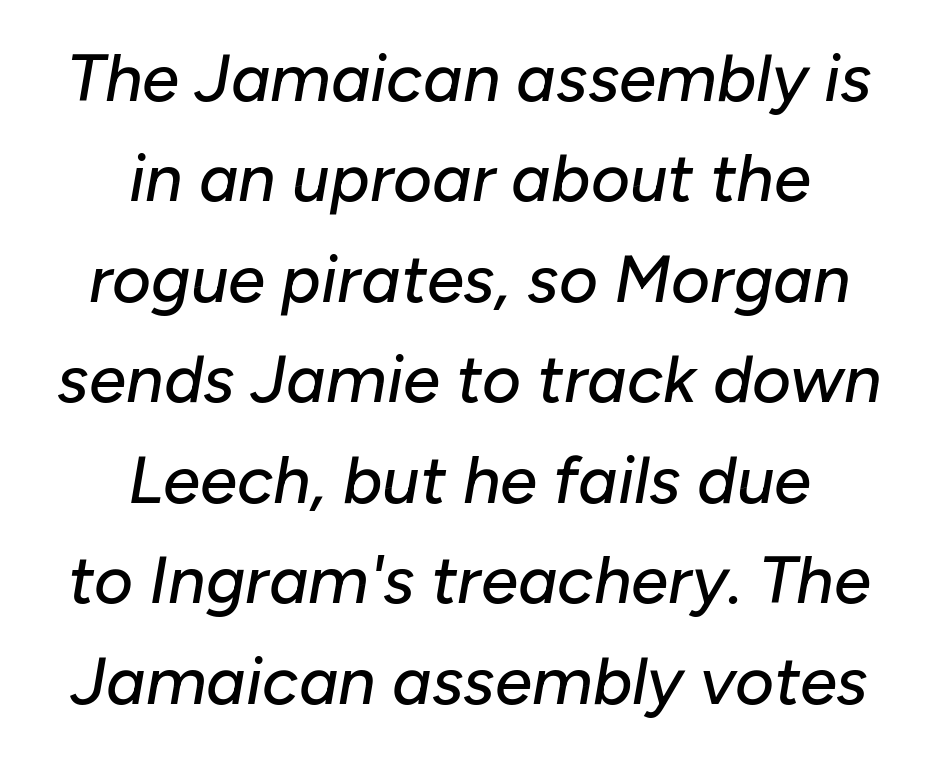
Q: Is the text italic (slanted)? A: Yes, it leans right by about 10 degrees.
Q: Is the text underlined? A: No.
Q: How is the paragraph aligned? A: Centered.
Q: Is the spacing between letters normal or unusually wide? A: Normal.
Q: Is the spacing between lines tight, normal or loose? A: Normal.
Q: Width (condensed, normal, or wide)? A: Normal.
Q: Stroke contrast? A: Low.
Q: x-height? A: Medium.
Q: Monospaced? A: No.
